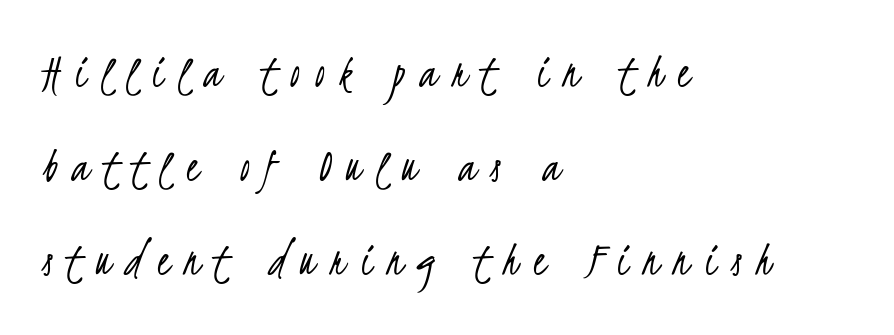
{"serif": "no", "bold": "no", "weight": "light", "width": "condensed", "stroke_contrast": "low", "x_height": "small", "monospaced": "no", "underline": "no", "align": "left", "line_spacing": "loose", "line_spacing_ratio": 1.92, "letter_spacing": "wide", "letter_spacing_em": 0.31, "glyph_px": 49}
